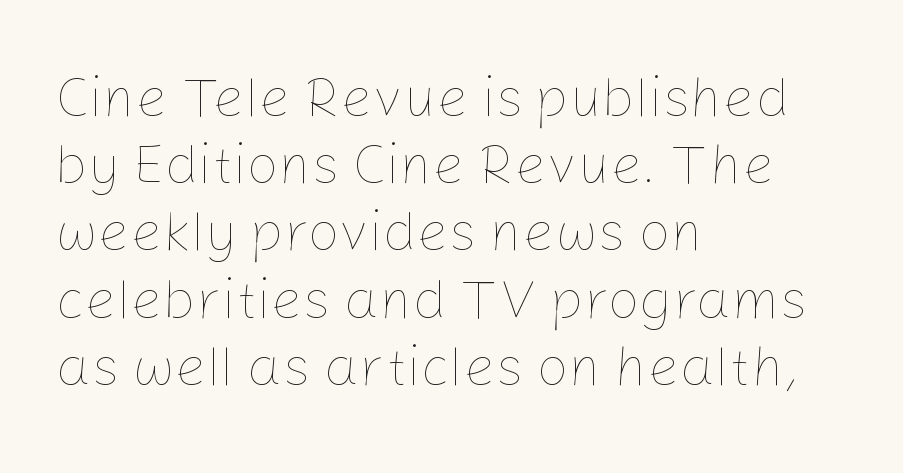
The image shows 56 px thin type, upright; set left-aligned, line spacing 1.2x, normal letter spacing, not underlined; low stroke contrast and a medium x-height.
